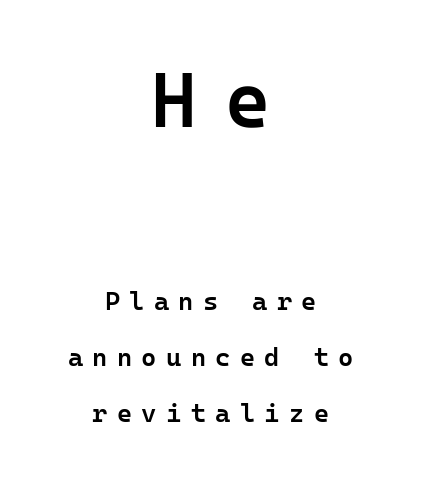
The image shows 78 px semibold sans-serif type, upright; set centered, loose line spacing (2.16x), unusually wide letter spacing (+0.36 em), not underlined; the first (top) block is 3.0x larger; low stroke contrast and a medium x-height.
